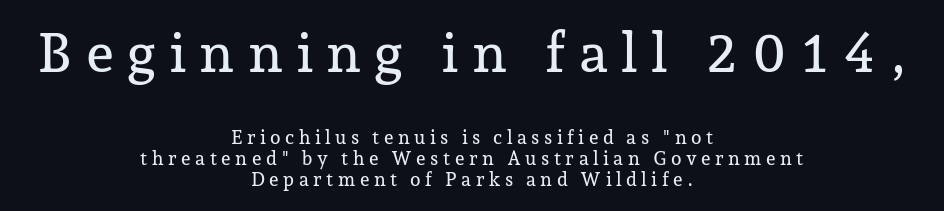
Q: Is the text italic (slanted)? A: No, it is upright.
Q: Is the typeface a serif or a sans-serif typeface? A: Serif.
Q: Is the text underlined? A: No.
Q: How is the paragraph aligned? A: Centered.
Q: Is the spacing between letters normal or unusually wide? A: Unusually wide.
Q: Is the spacing between lines tight, normal or loose? A: Tight.
Q: Which block of text is set in a larger size, the first (top) or the second (bottom)? A: The first (top) one.
Q: Width (condensed, normal, or wide)? A: Normal.
Q: Stroke contrast? A: Low.
Q: x-height? A: Medium.
Q: Monospaced? A: No.
